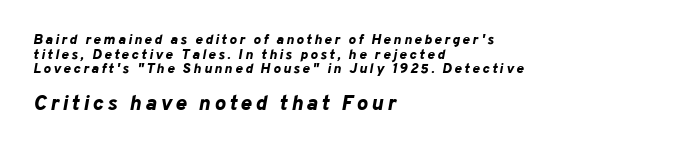
Decoration check: the copy has no underline. The leading is snug, giving the passage a crowded texture. If you drew a line through each stem, it would be angled. Plenty of ink on the page — the face is bold. Each line starts at the same left margin while the right side varies. Two sizes are in play, and the larger belongs to the second block.
